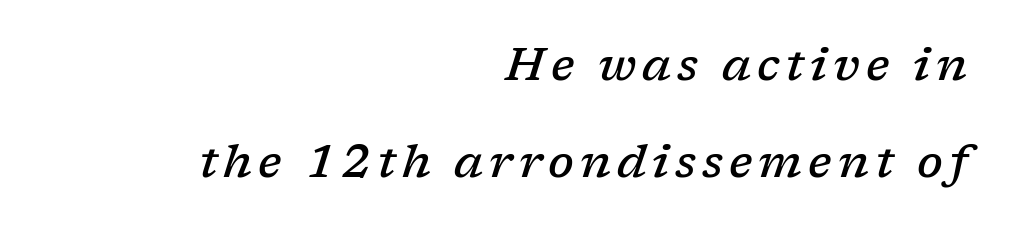
Does the type have serifs? Yes, each stem ends in a small foot. The rendering uses a large line-height, opening up the rows. Here the designer chose a conventional face with non-uniform glyph widths. Casual observation: everything's shoved over to the right. A fair bit of extra ink — the face is semibold, not bold. The rendering applies a slant to the glyphs.
